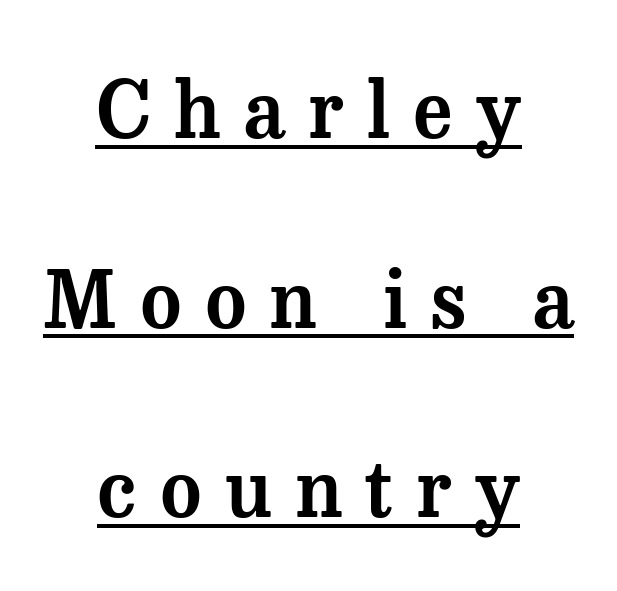
The vertical gap from one line to the next is large. Italic? Not at all — the glyphs are vertical. Each letter's strokes conclude with small projecting serifs. Casual observation: everything's sitting right in the middle. Look at the tracking — it's clearly loosened, letters drifting apart. A baseline rule has been typeset under these characters.
